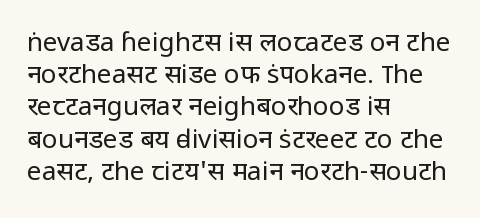
No letter is thick-stroked: the sample isn't bold. The lettering stays uniformly vertical, giving the passage a roman look. This sample uses plain, unmodified letter spacing. These lines stack with their left ends in a neat column. The gap between lines stays unmarked.
